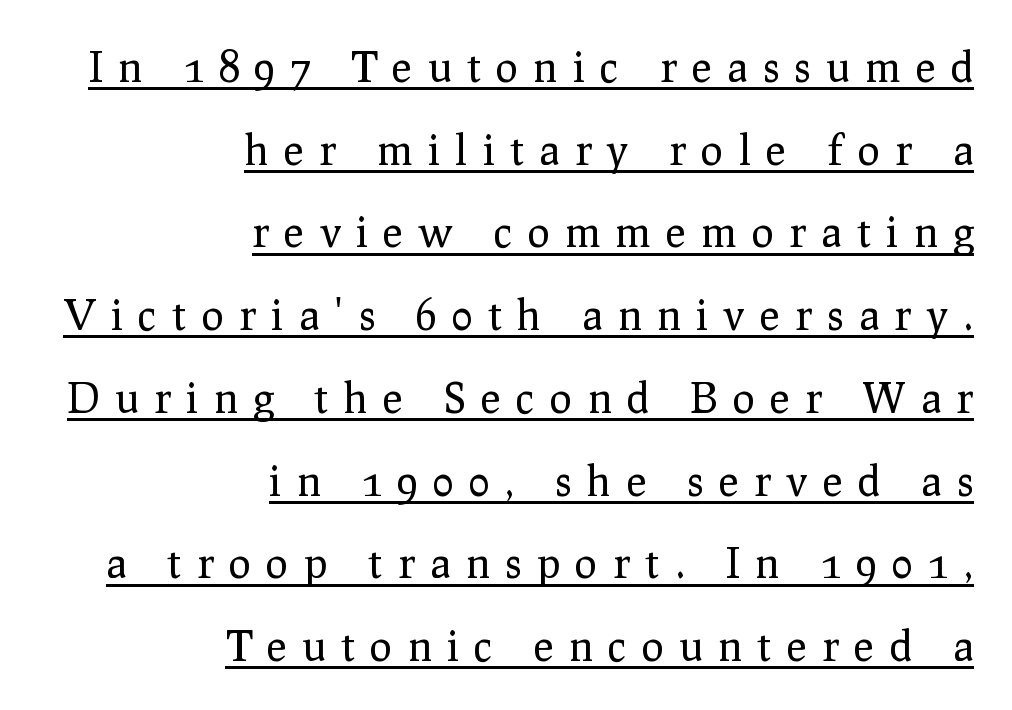
{"serif": "yes", "italic": "no", "bold": "no", "weight": "regular", "width": "normal", "stroke_contrast": "low", "x_height": "medium", "monospaced": "no", "underline": "yes", "align": "right", "line_spacing": "loose", "line_spacing_ratio": 1.97, "letter_spacing": "wide", "letter_spacing_em": 0.37, "glyph_px": 42}
